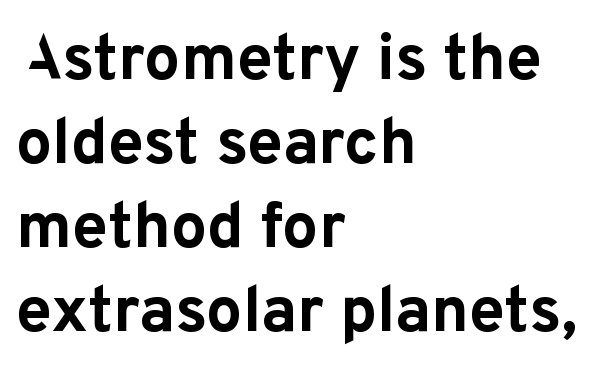
A roman cut, with each character standing at attention. Each letter keeps its own natural width here, so spacing adapts to shape. The glyphs are unaccompanied by any horizontal stroke below them. In terms of letterform style, serifs are entirely absent. Weight: bold.
